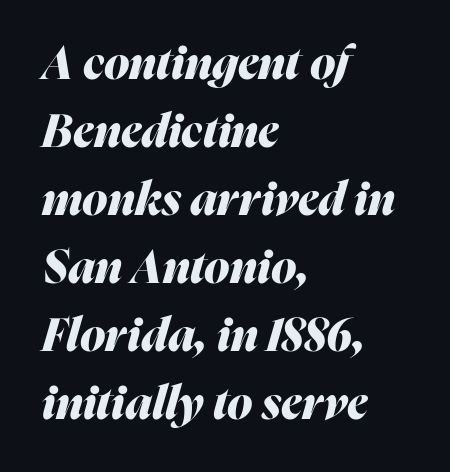
Slant detected: the letters are inclined. One glance says typical: line gaps are just what's usual. The typesetter chose a ragged-right arrangement here. What stands out about the letter spacing? Nothing — it is the standard amount. The sample has been set heavy, in full bold. The area under the type is left untouched.
